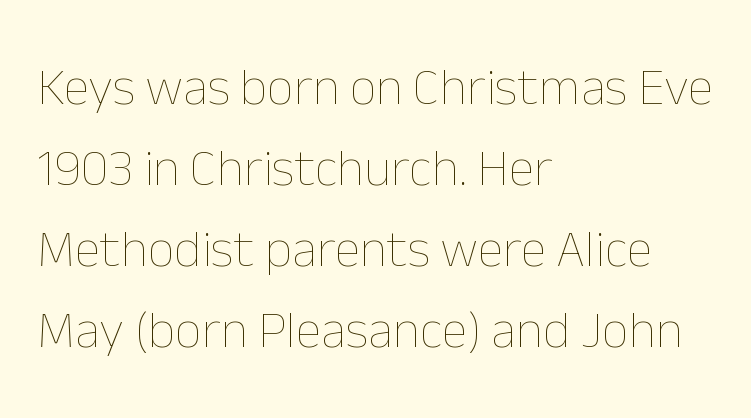
The image shows 53 px thin type, upright; set left-aligned, normal line spacing (1.53x), normal letter spacing, not underlined; low stroke contrast and a medium x-height.
